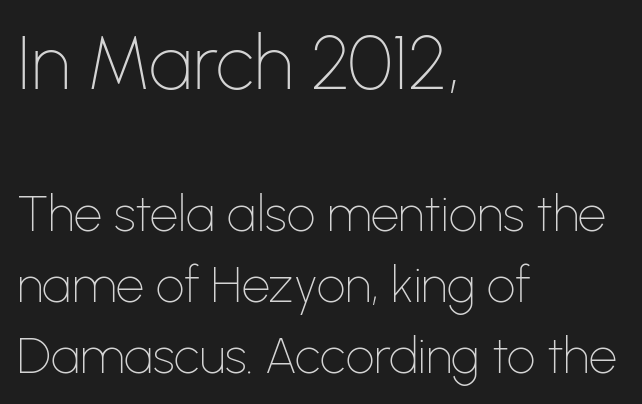
The image shows 75 px thin sans-serif type, upright; set left-aligned, normal line spacing (1.42x), normal letter spacing, not underlined; the first (top) block is 1.5x larger; low stroke contrast and a medium x-height.
